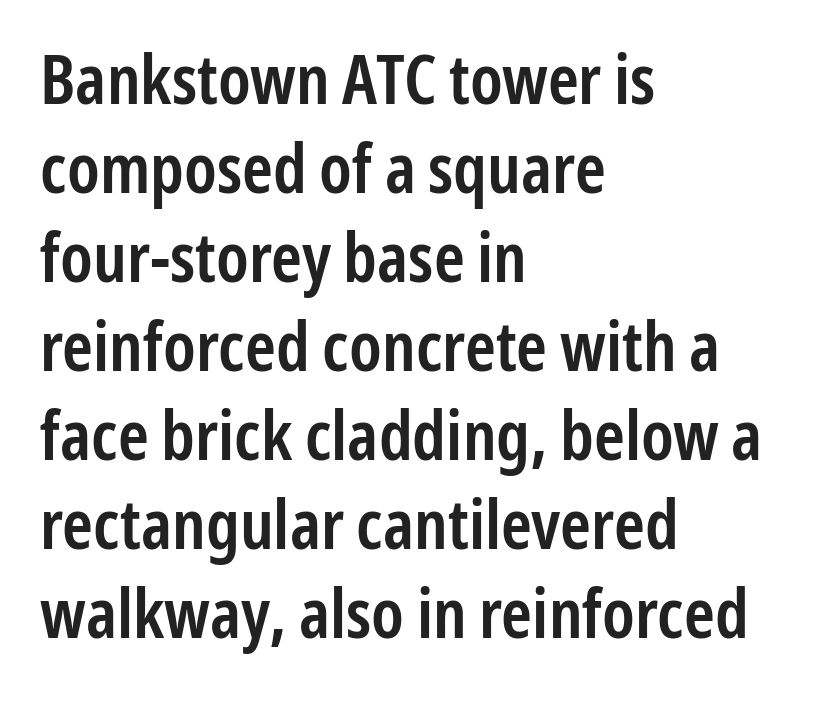
{"serif": "no", "italic": "no", "bold": "semi", "weight": "semibold", "width": "condensed", "stroke_contrast": "low", "x_height": "medium", "monospaced": "no", "underline": "no", "align": "left", "line_spacing": "normal", "line_spacing_ratio": 1.29, "letter_spacing": "normal", "letter_spacing_em": 0.0, "glyph_px": 69}
